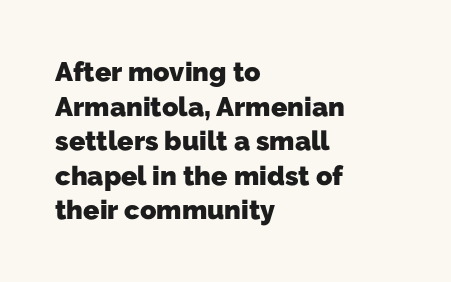
{"bold": "yes", "underline": "no", "align": "left", "line_spacing": "normal", "line_spacing_ratio": 1.28, "letter_spacing": "normal", "letter_spacing_em": 0.0, "glyph_px": 27}
